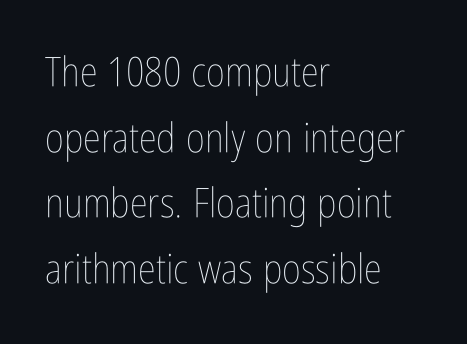
{"italic": "no", "bold": "no", "weight": "thin", "width": "condensed", "stroke_contrast": "low", "x_height": "medium", "monospaced": "no", "underline": "no", "align": "left", "line_spacing": "normal", "line_spacing_ratio": 1.6, "letter_spacing": "normal", "letter_spacing_em": 0.0, "glyph_px": 41}
